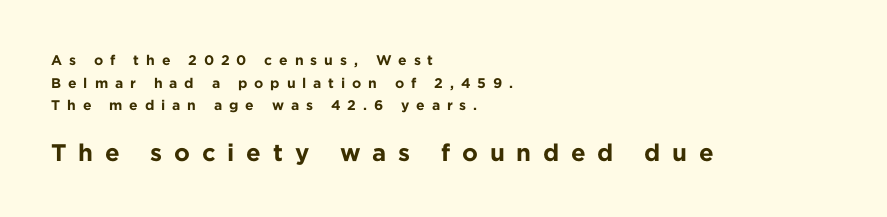
Chunky letters — that's bold for sure. Tracking value appears strongly positive — letters spread wide. Quick note: underline off. Baseline-to-baseline distance is the conventional proportion of letter height. Which chunk is bigger? The second one — the bottom block dwarfs the top.
